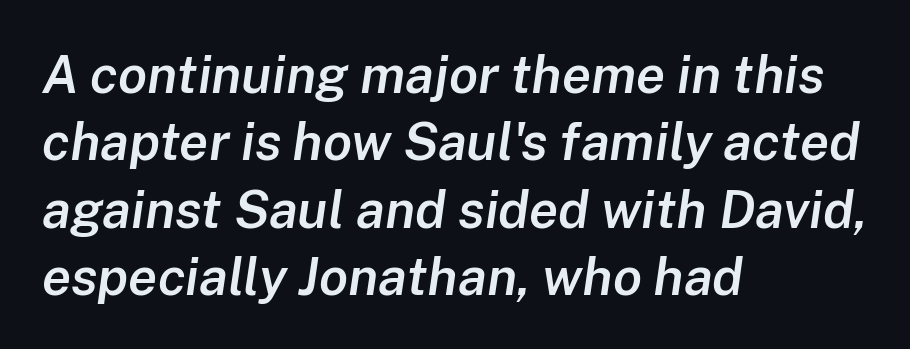
The rendering uses a moderate line-height, typical for paragraphs. Beneath every word, the page is bare. The rendering uses a semibold face; strokes are thickened but not to full bold. There's an unmistakable incline to the writing here. Note the varied advance widths — an 'i' is clearly narrower than an 'm'.
